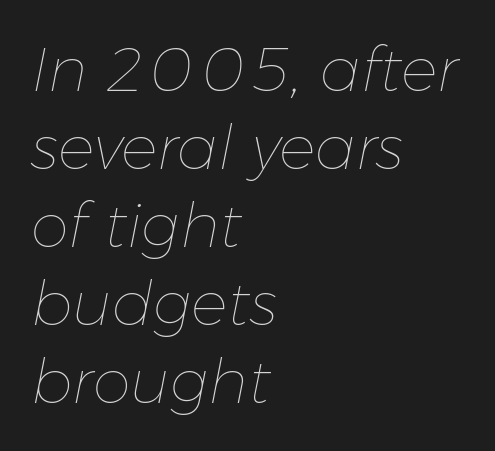
Q: Is the text bold? A: No.
Q: Is the text italic (slanted)? A: Yes, it leans right by about 11 degrees.
Q: Is the text underlined? A: No.
Q: How is the paragraph aligned? A: Left-aligned.
Q: Is the spacing between letters normal or unusually wide? A: Normal.
Q: Is the spacing between lines tight, normal or loose? A: Normal.
Q: Width (condensed, normal, or wide)? A: Normal.
Q: Stroke contrast? A: Low.
Q: x-height? A: Medium.
Q: Monospaced? A: No.
